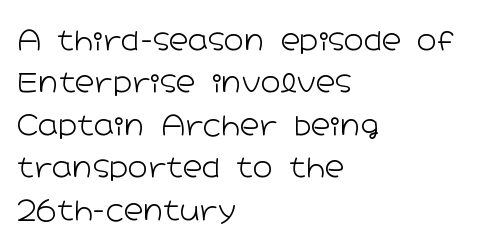
The image shows 27 px text type, upright; set left-aligned, normal line spacing (1.57x), normal letter spacing, not underlined.
